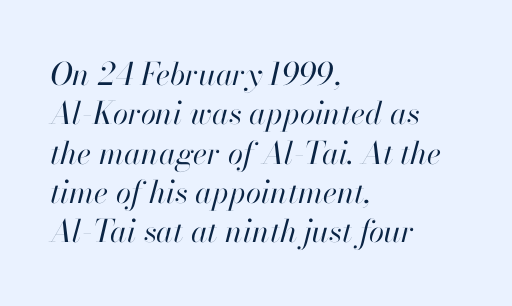
{"italic": "yes", "lean": "right", "slant_degrees": 13, "bold": "no", "weight": "regular", "width": "normal", "stroke_contrast": "high", "x_height": "small", "monospaced": "no", "underline": "no", "align": "left", "line_spacing": "normal", "line_spacing_ratio": 1.27, "letter_spacing": "normal", "letter_spacing_em": 0.0, "glyph_px": 31}
